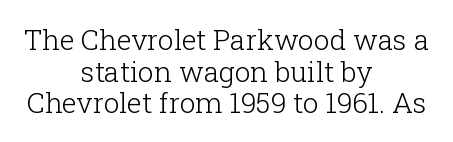
The image shows 28 px light serif type, upright; set centered, tight line spacing (1.13x), normal letter spacing, not underlined; low stroke contrast and a medium x-height.
